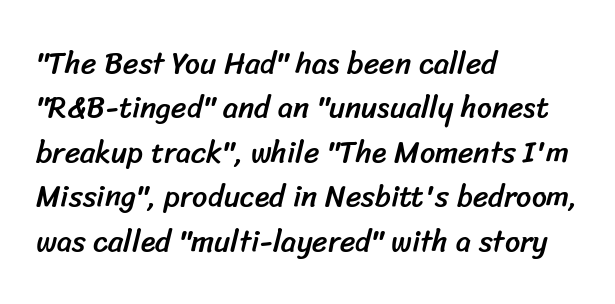
Q: Is the typeface a serif or a sans-serif typeface? A: Sans-serif.
Q: Is the text underlined? A: No.
Q: How is the paragraph aligned? A: Left-aligned.
Q: Is the spacing between letters normal or unusually wide? A: Normal.
Q: Is the spacing between lines tight, normal or loose? A: Normal.
Q: Width (condensed, normal, or wide)? A: Normal.
Q: Stroke contrast? A: Low.
Q: x-height? A: Medium.
Q: Monospaced? A: No.
